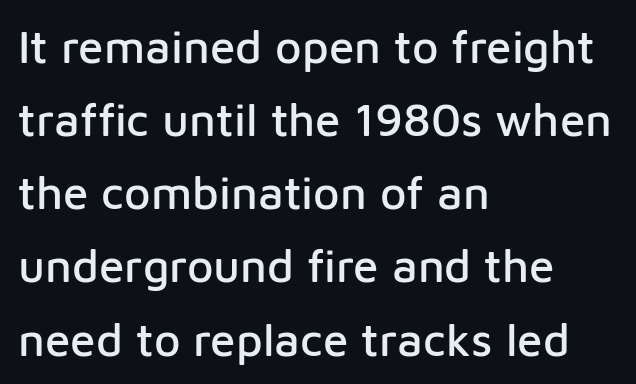
Q: Is the text italic (slanted)? A: No, it is upright.
Q: Is the typeface a serif or a sans-serif typeface? A: Sans-serif.
Q: Is the text underlined? A: No.
Q: How is the paragraph aligned? A: Left-aligned.
Q: Is the spacing between letters normal or unusually wide? A: Normal.
Q: Is the spacing between lines tight, normal or loose? A: Normal.
Q: Width (condensed, normal, or wide)? A: Normal.
Q: Stroke contrast? A: Low.
Q: x-height? A: Medium.
Q: Monospaced? A: No.
